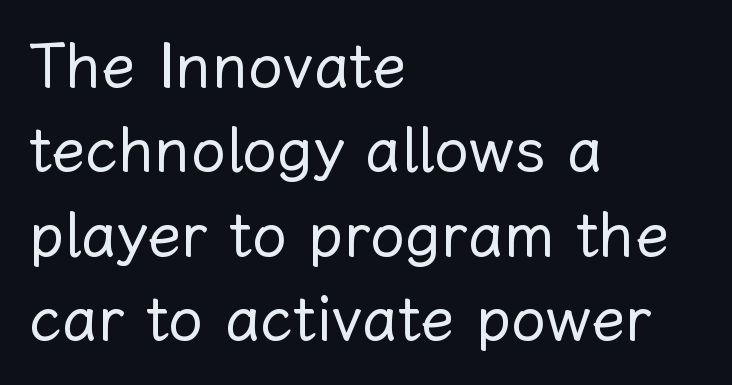
{"italic": "no", "bold": "no", "weight": "regular", "width": "normal", "stroke_contrast": "low", "x_height": "medium", "monospaced": "no", "underline": "no", "align": "left", "line_spacing": "normal", "line_spacing_ratio": 1.36, "letter_spacing": "normal", "letter_spacing_em": 0.0, "glyph_px": 62}
